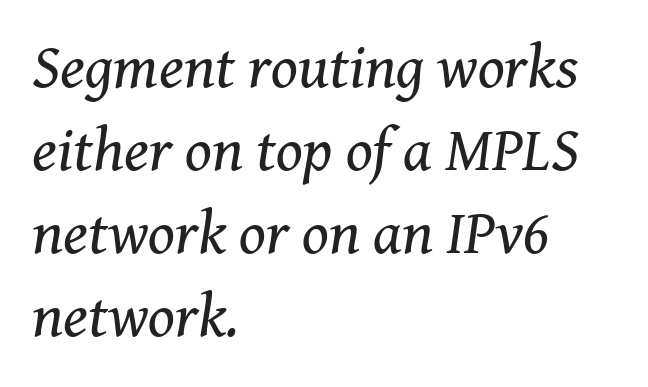
Stroke terminals: seriffed. A student would call this left alignment; a typographer would say flush left, rag right. The line texture is even and compact thanks to regular tracking. Horizontal bands of white between lines are of average thickness. The text carries the slant typical of an italic or oblique font.
